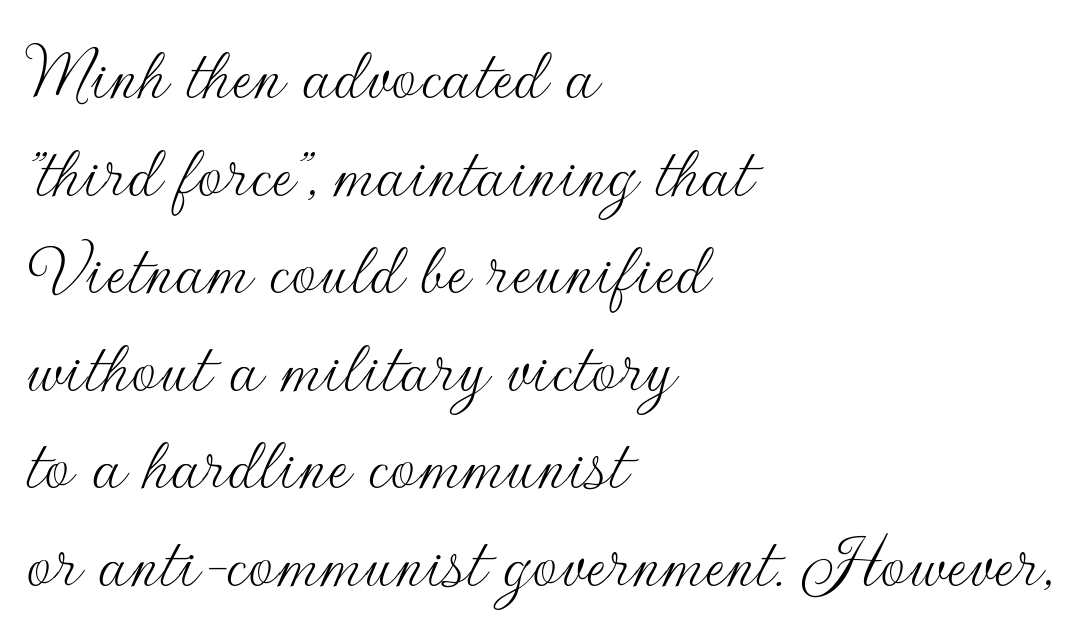
The image shows 80 px thin sans-serif type; set left-aligned, line spacing 1.22x, normal letter spacing, not underlined; low stroke contrast and a small x-height.
